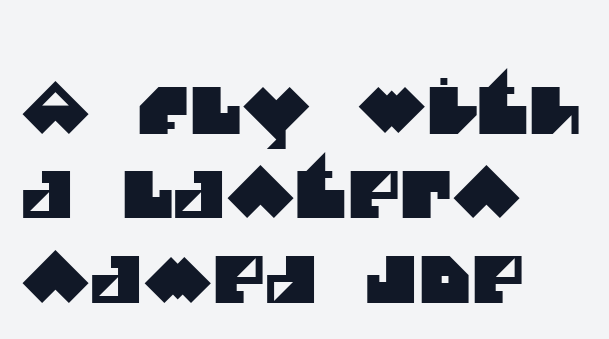
{"serif": "no", "width": "normal", "stroke_contrast": "medium", "x_height": "large", "monospaced": "no", "underline": "no", "align": "left", "line_spacing": "normal", "line_spacing_ratio": 1.32, "letter_spacing": "normal", "letter_spacing_em": 0.0, "glyph_px": 64}
